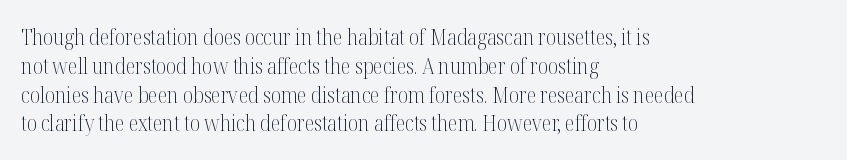
The image shows 22 px text type, upright; set left-aligned, normal line spacing (1.31x), normal letter spacing, not underlined.
